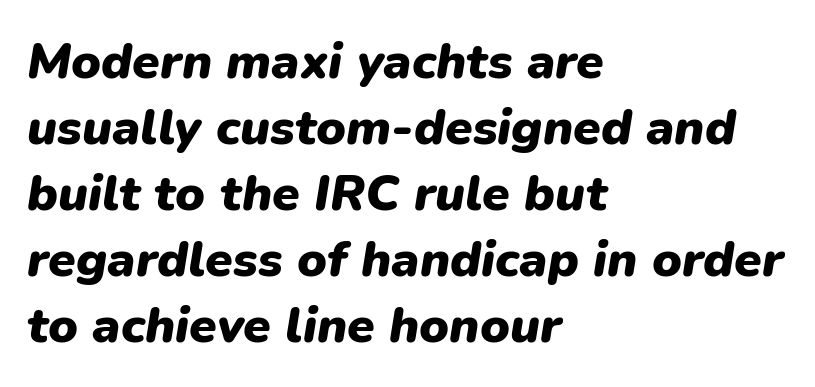
{"italic": "yes", "lean": "right", "slant_degrees": 9, "bold": "yes", "weight": "heavy", "width": "normal", "stroke_contrast": "low", "x_height": "medium", "monospaced": "no", "underline": "no", "align": "left", "line_spacing": "normal", "line_spacing_ratio": 1.32, "letter_spacing": "normal", "letter_spacing_em": 0.0, "glyph_px": 50}
